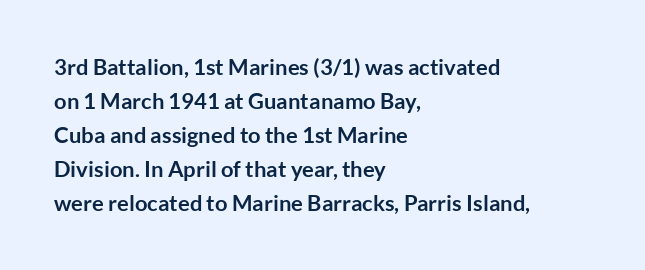
{"italic": "no", "bold": "yes", "underline": "no", "align": "left", "line_spacing": "normal", "line_spacing_ratio": 1.55, "letter_spacing": "normal", "letter_spacing_em": 0.0, "glyph_px": 22}
